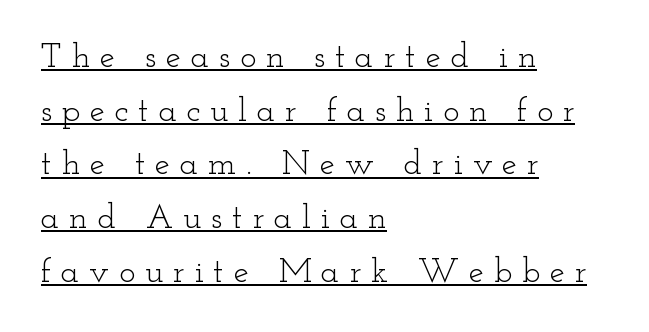
Q: Is the text bold? A: No.
Q: Is the text italic (slanted)? A: No, it is upright.
Q: Is the typeface a serif or a sans-serif typeface? A: Serif.
Q: Is the text underlined? A: Yes.
Q: How is the paragraph aligned? A: Left-aligned.
Q: Is the spacing between letters normal or unusually wide? A: Unusually wide.
Q: Is the spacing between lines tight, normal or loose? A: Normal.
Q: Width (condensed, normal, or wide)? A: Wide.
Q: Stroke contrast? A: Low.
Q: x-height? A: Small.
Q: Monospaced? A: No.
